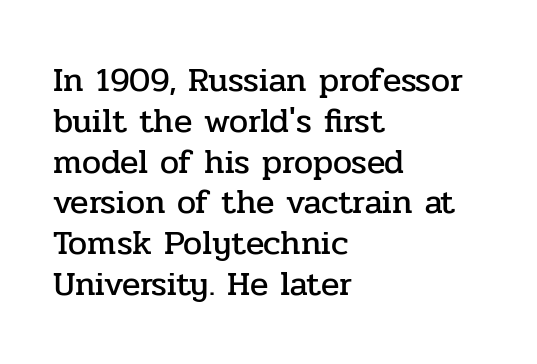
{"serif": "yes", "italic": "no", "width": "normal", "stroke_contrast": "low", "x_height": "medium", "monospaced": "no", "underline": "no", "align": "left", "line_spacing_ratio": 1.2, "letter_spacing": "normal", "letter_spacing_em": 0.0, "glyph_px": 34}
